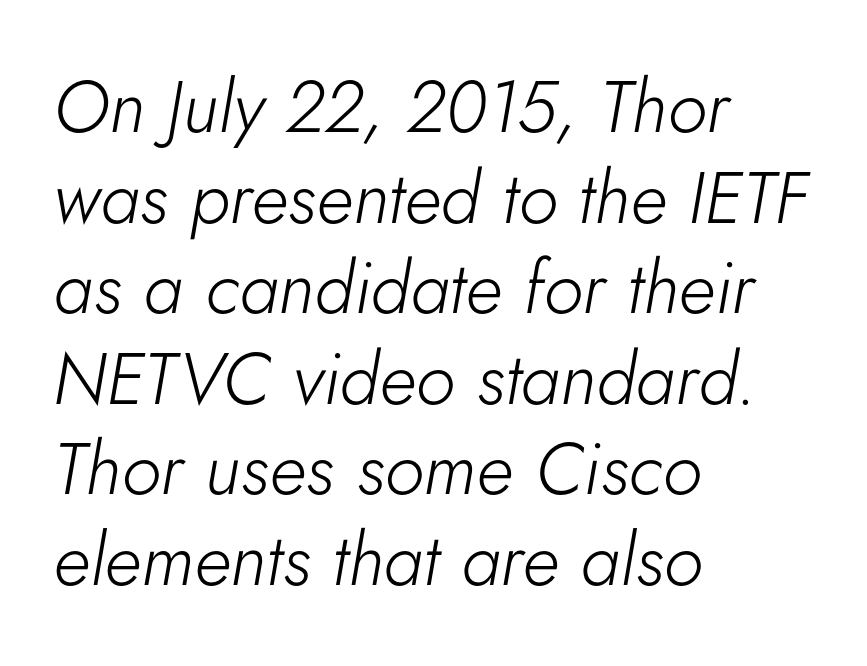
Only glyphs here, with clear space below each row. The typography opts for an oblique posture over an upright one. Stem width sits at or under what a default text font uses. The face used here is proportionally spaced, like ordinary book or web type. The typesetter chose a ragged-right arrangement here. Observe the ordinary spacing: letters are neighbours, not strangers.
